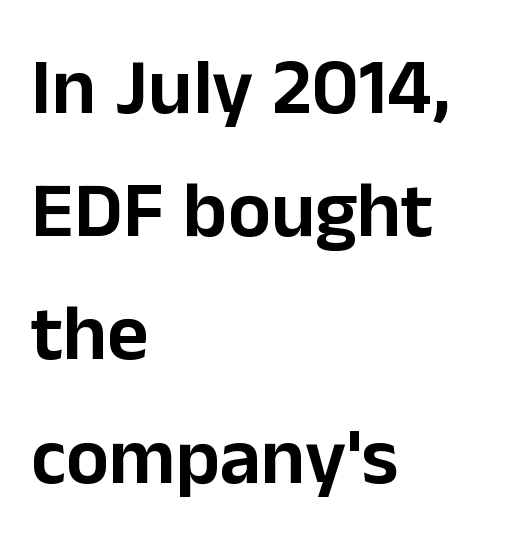
Q: Is the text italic (slanted)? A: No, it is upright.
Q: Is the typeface a serif or a sans-serif typeface? A: Sans-serif.
Q: Is the text underlined? A: No.
Q: How is the paragraph aligned? A: Left-aligned.
Q: Is the spacing between letters normal or unusually wide? A: Normal.
Q: Is the spacing between lines tight, normal or loose? A: Normal.
Q: Width (condensed, normal, or wide)? A: Normal.
Q: Stroke contrast? A: Low.
Q: x-height? A: Medium.
Q: Monospaced? A: No.
